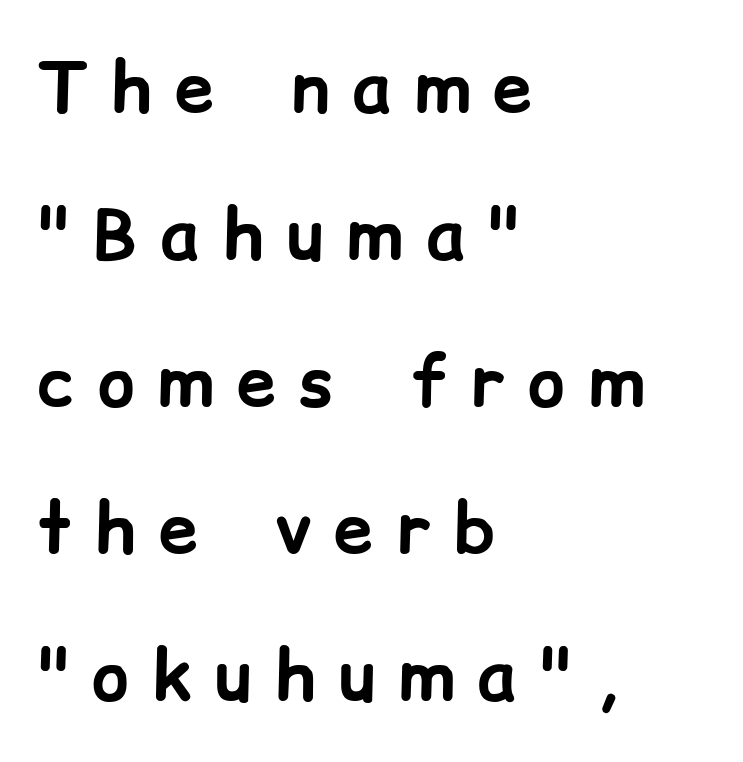
Q: Is the text bold? A: Yes.
Q: Is the text italic (slanted)? A: No, it is upright.
Q: Is the typeface a serif or a sans-serif typeface? A: Sans-serif.
Q: Is the text underlined? A: No.
Q: How is the paragraph aligned? A: Left-aligned.
Q: Is the spacing between letters normal or unusually wide? A: Unusually wide.
Q: Is the spacing between lines tight, normal or loose? A: Loose.
Q: Width (condensed, normal, or wide)? A: Normal.
Q: Stroke contrast? A: Low.
Q: x-height? A: Medium.
Q: Monospaced? A: No.
